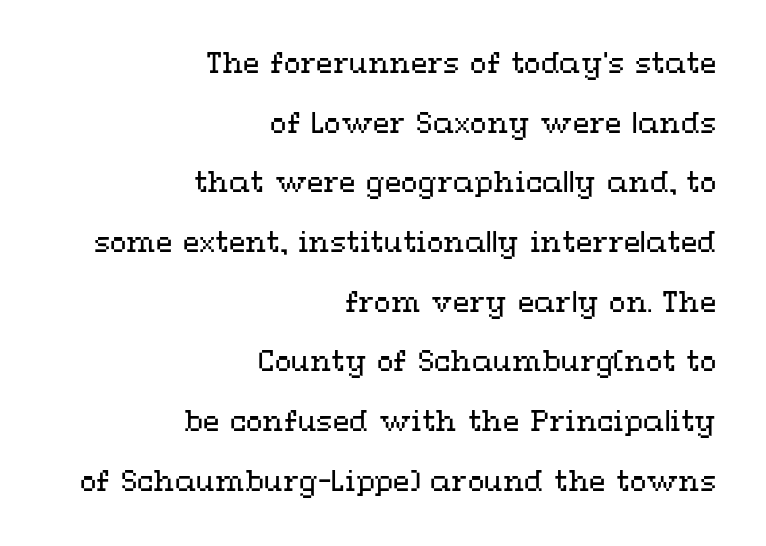
{"italic": "no", "bold": "no", "underline": "no", "align": "right", "line_spacing": "loose", "line_spacing_ratio": 2.21, "letter_spacing": "normal", "letter_spacing_em": 0.0, "glyph_px": 27}
